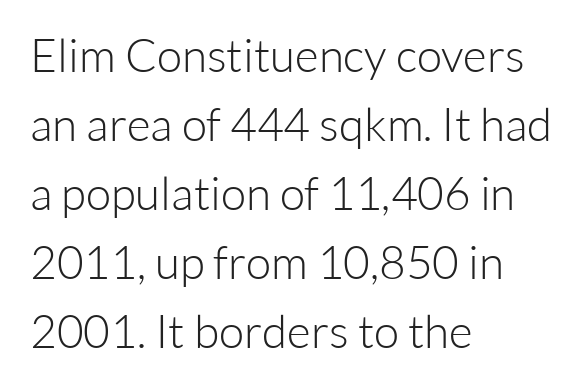
The image shows 46 px light sans-serif type, upright; set left-aligned, normal line spacing (1.5x), normal letter spacing, not underlined; low stroke contrast and a medium x-height.
